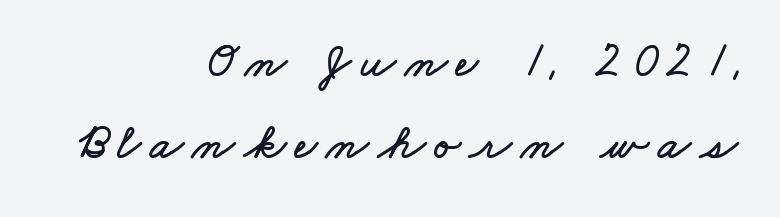
The image shows 49 px wide type; set right-aligned, normal line spacing (1.68x), not underlined; low stroke contrast and a small x-height.
